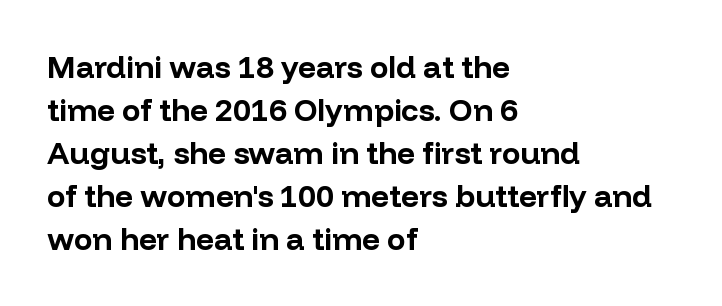
Q: Is the text bold? A: Yes.
Q: Is the text italic (slanted)? A: No, it is upright.
Q: Is the typeface a serif or a sans-serif typeface? A: Sans-serif.
Q: Is the text underlined? A: No.
Q: How is the paragraph aligned? A: Left-aligned.
Q: Is the spacing between letters normal or unusually wide? A: Normal.
Q: Is the spacing between lines tight, normal or loose? A: Normal.
Q: Width (condensed, normal, or wide)? A: Normal.
Q: Stroke contrast? A: Low.
Q: x-height? A: Medium.
Q: Monospaced? A: No.
